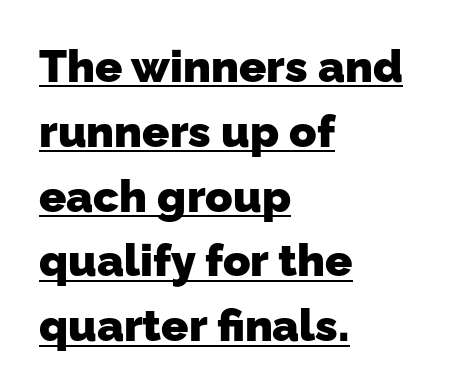
Visually the block forms a straight wall on the left and a jagged coastline on the right. The glyphs have the mass of a bold cut. You could not count columns in this text — the font is proportionally spaced. The text was rendered using a sans face with plain stroke endings. Quick note: underline on. If you measured baseline to baseline, you'd find a middling distance.
